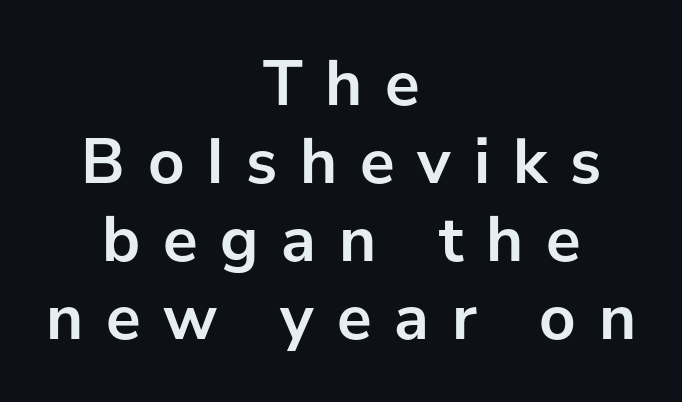
Q: Is the text bold? A: Yes.
Q: Is the text italic (slanted)? A: No, it is upright.
Q: Is the typeface a serif or a sans-serif typeface? A: Sans-serif.
Q: Is the text underlined? A: No.
Q: How is the paragraph aligned? A: Centered.
Q: Is the spacing between letters normal or unusually wide? A: Unusually wide.
Q: Width (condensed, normal, or wide)? A: Normal.
Q: Stroke contrast? A: Low.
Q: x-height? A: Medium.
Q: Monospaced? A: No.
